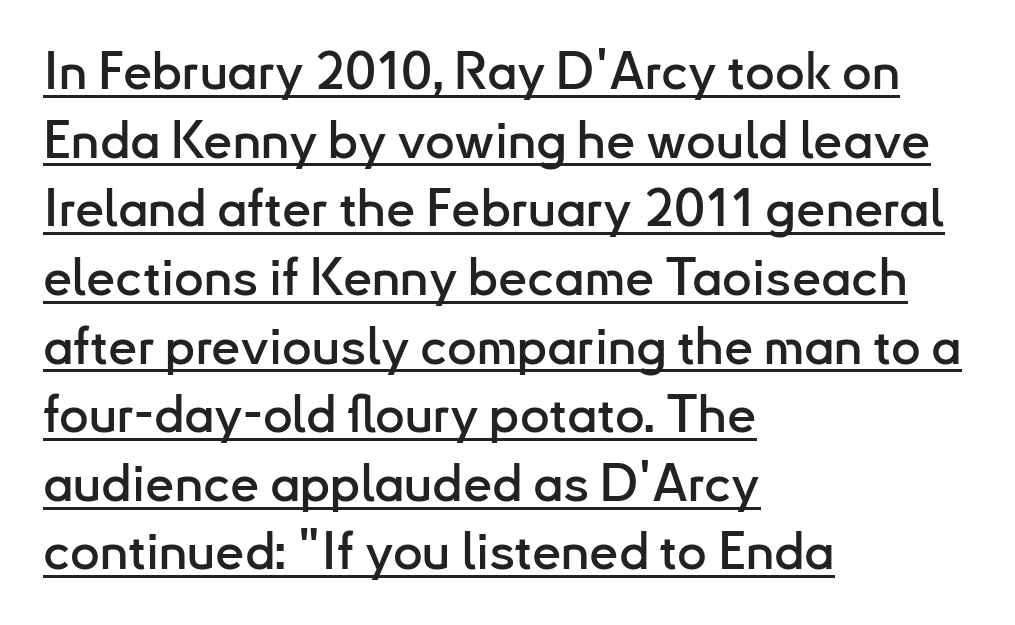
Q: Is the text italic (slanted)? A: No, it is upright.
Q: Is the typeface a serif or a sans-serif typeface? A: Sans-serif.
Q: Is the text underlined? A: Yes.
Q: How is the paragraph aligned? A: Left-aligned.
Q: Is the spacing between letters normal or unusually wide? A: Normal.
Q: Is the spacing between lines tight, normal or loose? A: Normal.
Q: Width (condensed, normal, or wide)? A: Normal.
Q: Stroke contrast? A: Low.
Q: x-height? A: Small.
Q: Monospaced? A: No.
